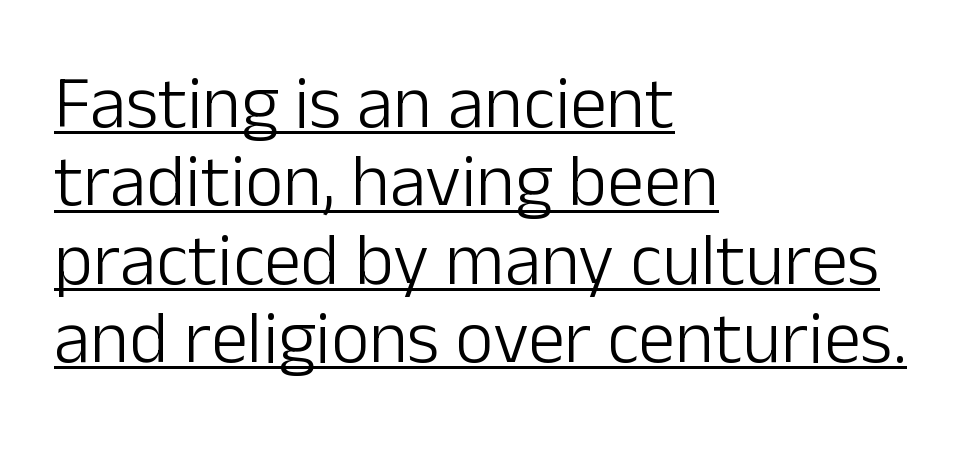
{"serif": "no", "italic": "no", "bold": "no", "weight": "light", "width": "normal", "stroke_contrast": "low", "x_height": "medium", "monospaced": "no", "underline": "yes", "align": "left", "line_spacing": "tight", "line_spacing_ratio": 1.06, "letter_spacing": "normal", "letter_spacing_em": 0.0, "glyph_px": 74}
